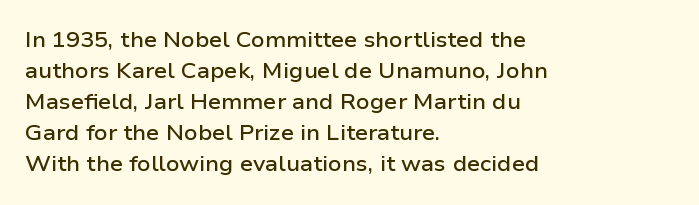
The image shows 21 px text type, upright; set left-aligned, normal line spacing (1.48x), normal letter spacing, not underlined.
